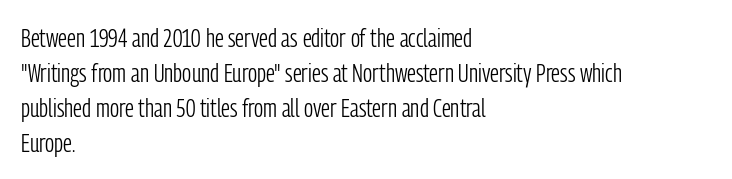
Q: Is the text bold? A: No.
Q: Is the text italic (slanted)? A: No, it is upright.
Q: Is the text underlined? A: No.
Q: How is the paragraph aligned? A: Left-aligned.
Q: Is the spacing between letters normal or unusually wide? A: Normal.
Q: Is the spacing between lines tight, normal or loose? A: Normal.
